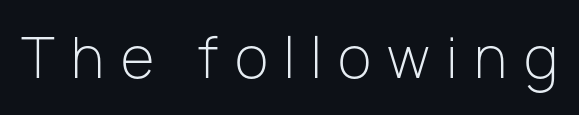
{"serif": "no", "italic": "no", "bold": "no", "weight": "light", "width": "normal", "stroke_contrast": "low", "x_height": "medium", "monospaced": "no", "underline": "no", "letter_spacing": "wide", "letter_spacing_em": 0.3, "glyph_px": 55}
